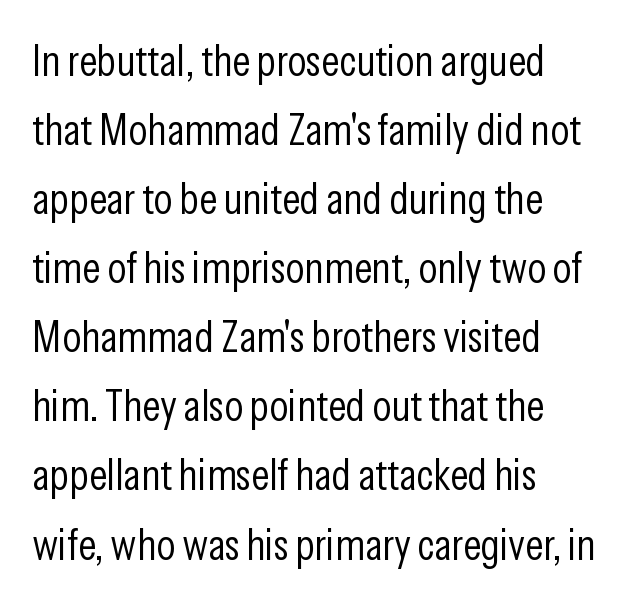
Q: Is the text bold? A: No.
Q: Is the text italic (slanted)? A: No, it is upright.
Q: Is the typeface a serif or a sans-serif typeface? A: Sans-serif.
Q: Is the text underlined? A: No.
Q: How is the paragraph aligned? A: Left-aligned.
Q: Is the spacing between letters normal or unusually wide? A: Normal.
Q: Is the spacing between lines tight, normal or loose? A: Normal.
Q: Width (condensed, normal, or wide)? A: Condensed.
Q: Stroke contrast? A: Low.
Q: x-height? A: Medium.
Q: Monospaced? A: No.
